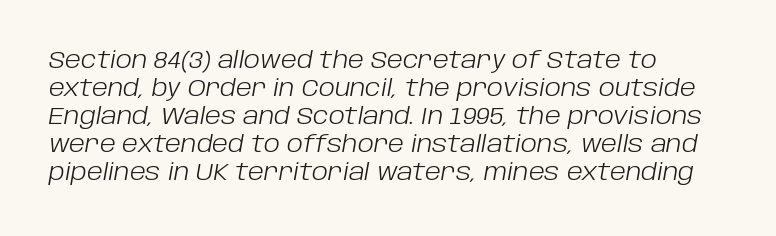
Q: Is the text bold? A: No.
Q: Is the text italic (slanted)? A: Yes, it leans right by about 10 degrees.
Q: Is the text underlined? A: No.
Q: How is the paragraph aligned? A: Left-aligned.
Q: Is the spacing between letters normal or unusually wide? A: Normal.
